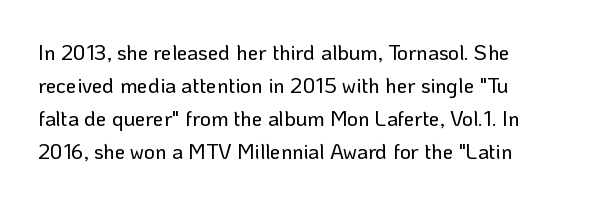
{"italic": "no", "underline": "no", "line_spacing": "normal", "line_spacing_ratio": 1.57, "letter_spacing": "normal", "letter_spacing_em": 0.0, "glyph_px": 21}
